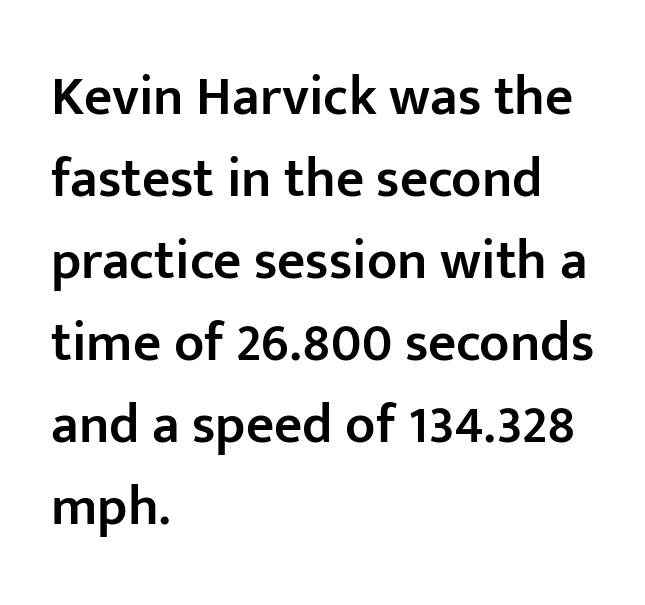
The image shows 55 px semibold sans-serif type, upright; set left-aligned, normal line spacing (1.49x), normal letter spacing, not underlined; low stroke contrast and a medium x-height.
